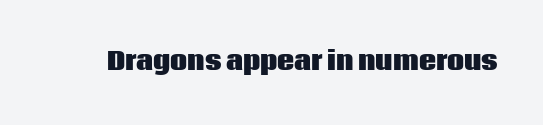
Q: Is the text bold? A: Yes.
Q: Is the text italic (slanted)? A: No, it is upright.
Q: Is the text underlined? A: No.
Q: Is the spacing between letters normal or unusually wide? A: Normal.
